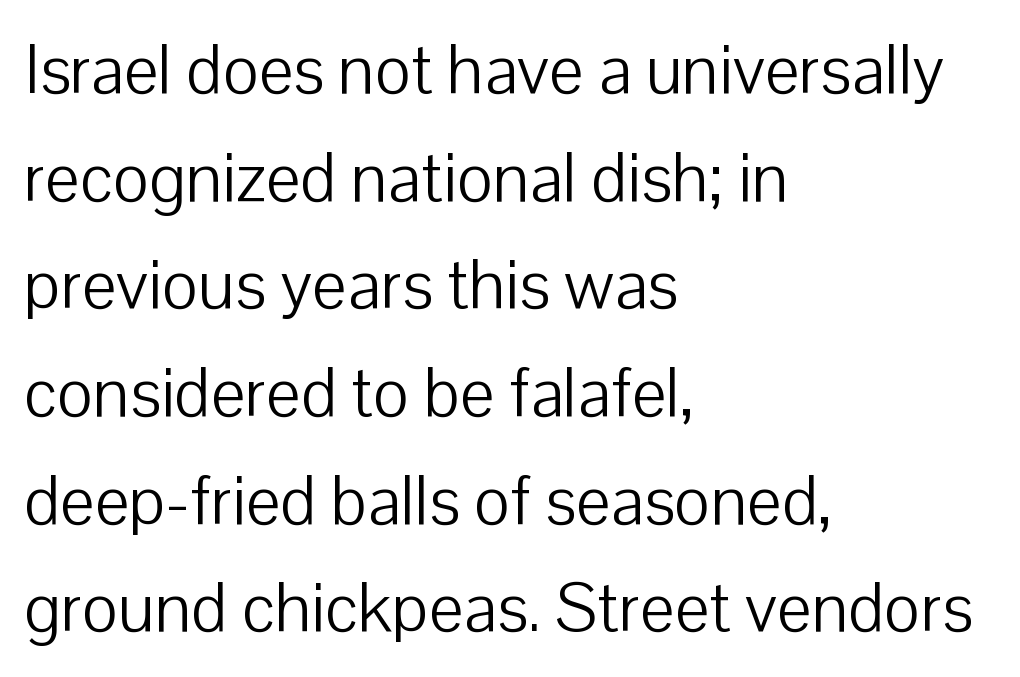
The image shows 69 px light sans-serif type, upright; set left-aligned, normal line spacing (1.56x), normal letter spacing, not underlined; low stroke contrast and a medium x-height.
